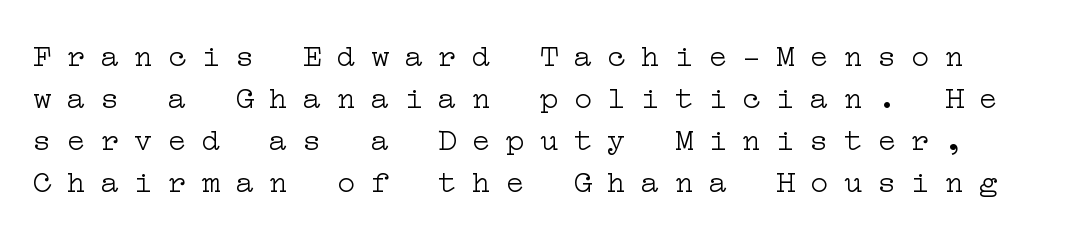
The typesetting does not lean heavy: it is not bold. Serif or sans? Serif — the stroke terminals have little feet. These lines were composed using upright roman letters. Nobody drew a line under any word here. This sample keeps an unexceptional amount of space between lines. The type is letterspaced generously, with wide tracking.
